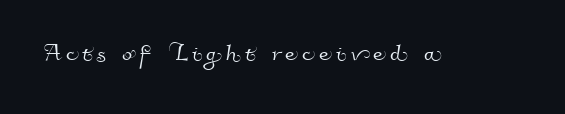
Serifs: no, the terminals of the letterforms are clean. The space beneath each line is pristine and unruled. You could not count columns in this text — the font is proportionally spaced.
